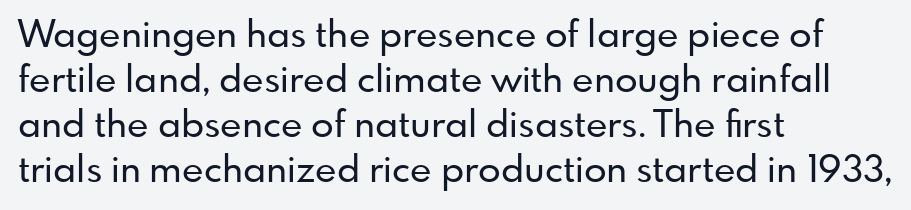
{"serif": "no", "italic": "no", "width": "normal", "stroke_contrast": "low", "x_height": "small", "monospaced": "no", "underline": "no", "align": "left", "line_spacing_ratio": 1.22, "letter_spacing": "normal", "letter_spacing_em": 0.0, "glyph_px": 37}
